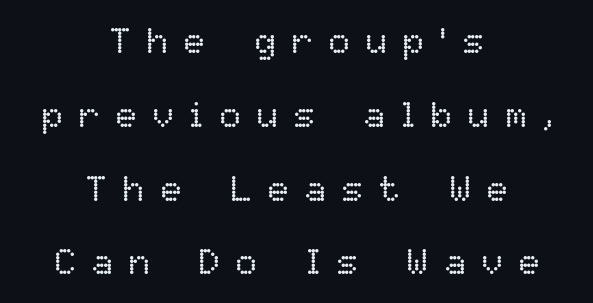
{"italic": "no", "bold": "no", "weight": "regular", "width": "normal", "stroke_contrast": "low", "x_height": "medium", "monospaced": "no", "underline": "no", "align": "center", "line_spacing": "loose", "line_spacing_ratio": 2.05, "letter_spacing": "wide", "letter_spacing_em": 0.43, "glyph_px": 36}
